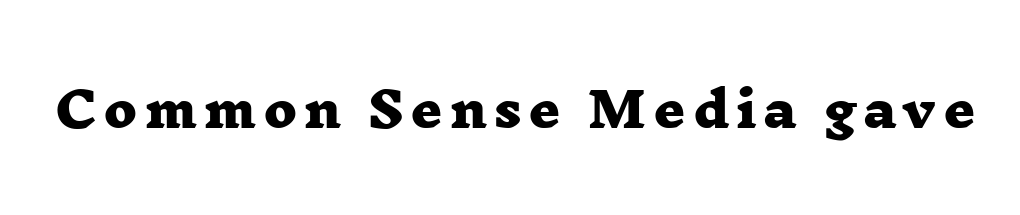
The image shows 49 px heavy, wide serif type; set not underlined; low stroke contrast and a medium x-height.
